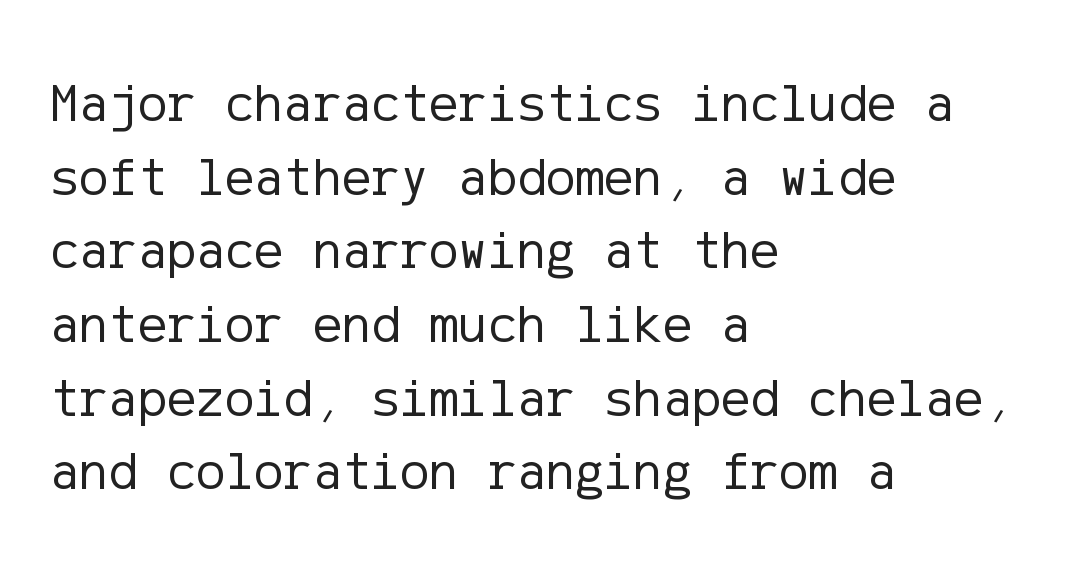
The image shows 55 px regular-weight sans-serif type, upright; set left-aligned, normal line spacing (1.34x), normal letter spacing, not underlined; low stroke contrast and a medium x-height.
